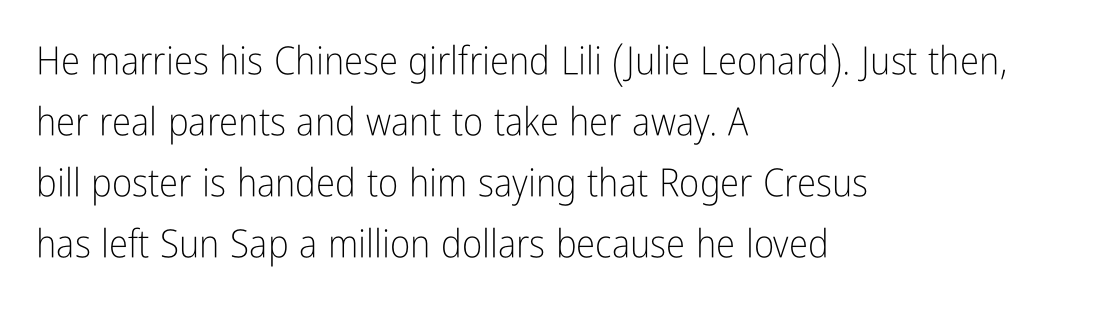
{"serif": "no", "italic": "no", "bold": "no", "weight": "light", "width": "condensed", "stroke_contrast": "low", "x_height": "medium", "monospaced": "no", "underline": "no", "align": "left", "line_spacing": "normal", "line_spacing_ratio": 1.56, "letter_spacing": "normal", "letter_spacing_em": 0.0, "glyph_px": 39}
